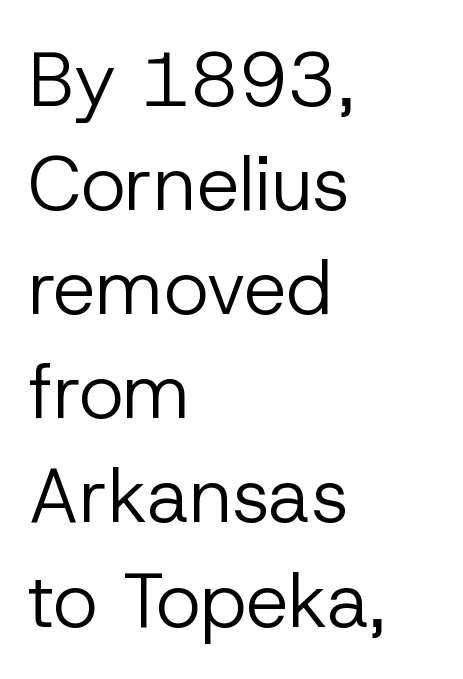
{"serif": "no", "italic": "no", "bold": "no", "weight": "regular", "width": "normal", "stroke_contrast": "low", "x_height": "medium", "monospaced": "no", "underline": "no", "align": "left", "line_spacing": "normal", "line_spacing_ratio": 1.37, "letter_spacing": "normal", "letter_spacing_em": 0.0, "glyph_px": 76}
